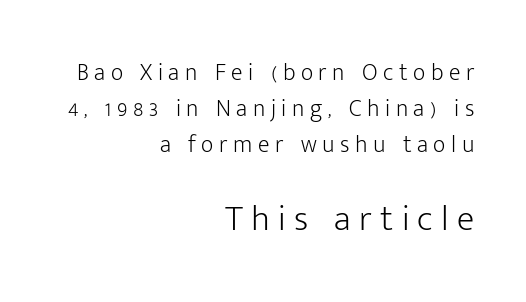
{"serif": "no", "italic": "no", "bold": "no", "weight": "light", "width": "normal", "stroke_contrast": "low", "x_height": "medium", "monospaced": "no", "underline": "no", "align": "right", "line_spacing": "normal", "line_spacing_ratio": 1.5, "letter_spacing": "wide", "letter_spacing_em": 0.23, "larger_block": "second", "size_ratio": 1.5, "glyph_px": 36}
